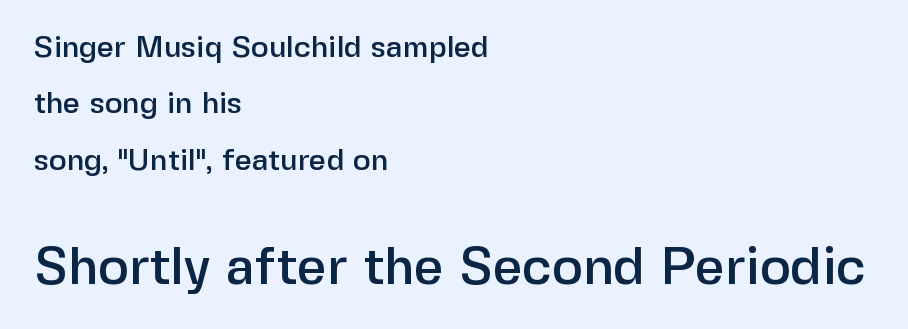
The image shows 52 px sans-serif type, upright; set left-aligned, line spacing 1.88x, normal letter spacing, not underlined; the second (bottom) block is 1.73x larger; low stroke contrast and a medium x-height.
